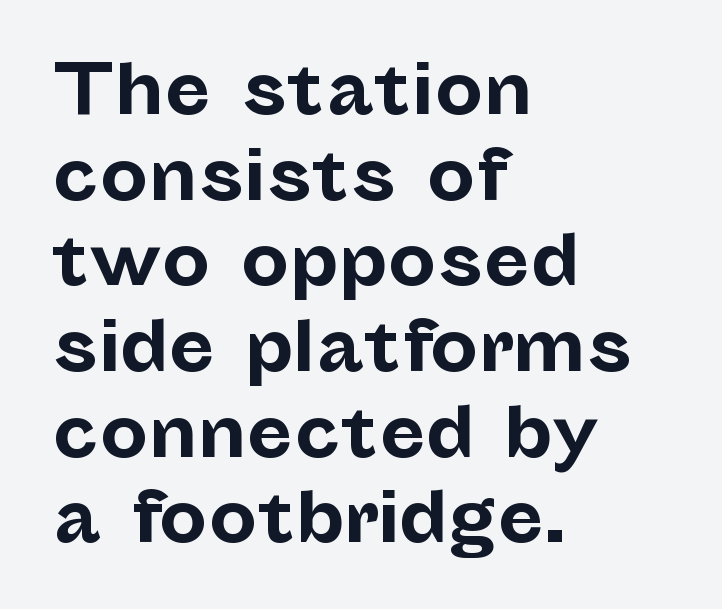
{"serif": "no", "italic": "no", "bold": "yes", "weight": "bold", "width": "normal", "stroke_contrast": "low", "x_height": "medium", "monospaced": "no", "underline": "no", "align": "left", "line_spacing": "normal", "line_spacing_ratio": 1.26, "letter_spacing": "normal", "letter_spacing_em": 0.0, "glyph_px": 68}
